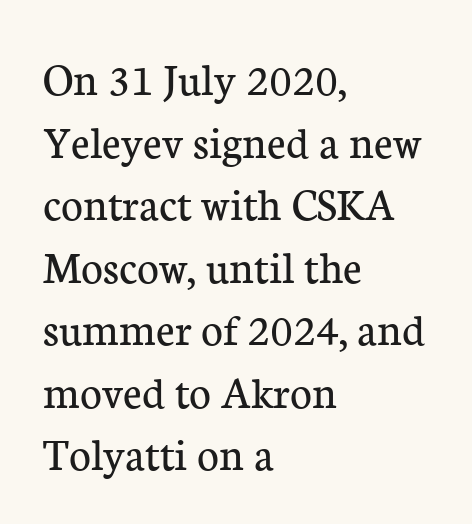
Q: Is the text bold? A: No.
Q: Is the text italic (slanted)? A: No, it is upright.
Q: Is the typeface a serif or a sans-serif typeface? A: Serif.
Q: Is the text underlined? A: No.
Q: How is the paragraph aligned? A: Left-aligned.
Q: Is the spacing between letters normal or unusually wide? A: Normal.
Q: Is the spacing between lines tight, normal or loose? A: Normal.
Q: Width (condensed, normal, or wide)? A: Normal.
Q: Stroke contrast? A: Low.
Q: x-height? A: Medium.
Q: Monospaced? A: No.
